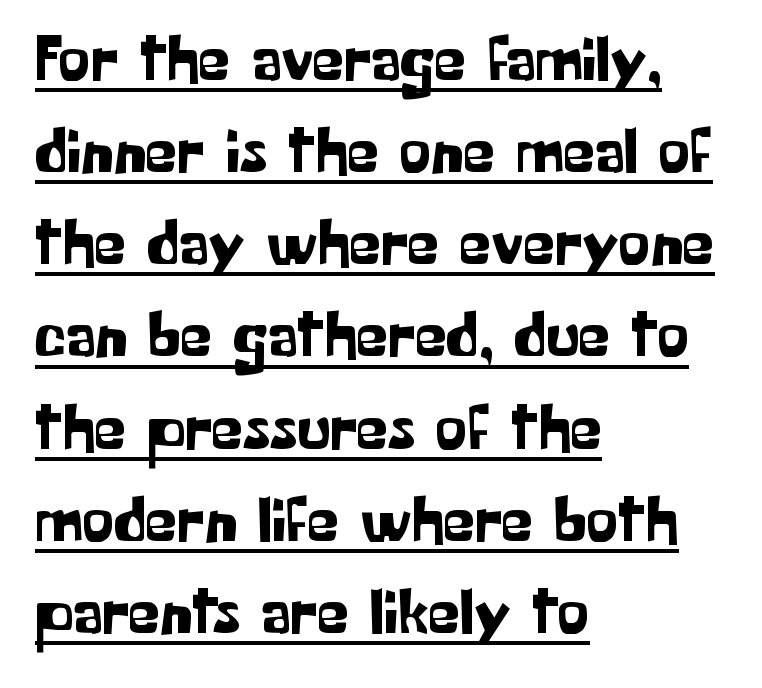
Q: Is the text italic (slanted)? A: No, it is upright.
Q: Is the typeface a serif or a sans-serif typeface? A: Sans-serif.
Q: Is the text underlined? A: Yes.
Q: How is the paragraph aligned? A: Left-aligned.
Q: Is the spacing between letters normal or unusually wide? A: Normal.
Q: Is the spacing between lines tight, normal or loose? A: Normal.
Q: Width (condensed, normal, or wide)? A: Normal.
Q: Stroke contrast? A: Low.
Q: x-height? A: Medium.
Q: Monospaced? A: No.
